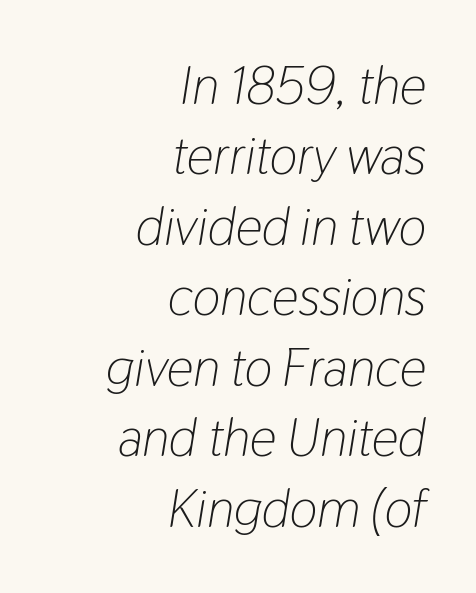
The passage is arranged like a letterhead date or caption credit — flush right. Rendered with sloped, italic letterforms. The typeface has the unassuming heft of standard copy or less. This rendering features lettering with no underline.
